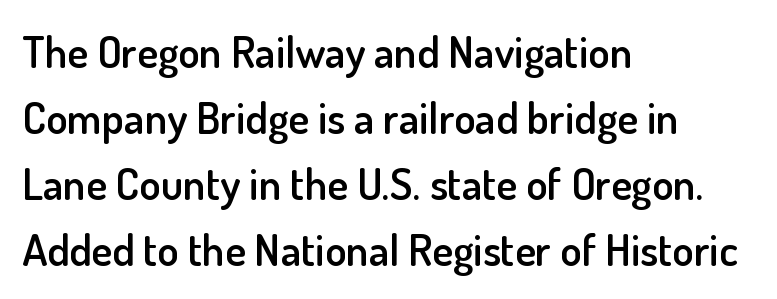
{"serif": "no", "italic": "no", "bold": "semi", "weight": "semibold", "width": "normal", "stroke_contrast": "low", "x_height": "small", "monospaced": "no", "underline": "no", "align": "left", "line_spacing": "normal", "line_spacing_ratio": 1.5, "letter_spacing": "normal", "letter_spacing_em": 0.0, "glyph_px": 44}
